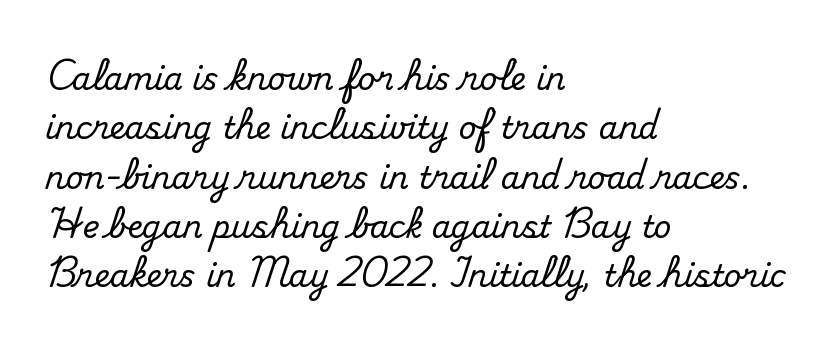
These lines are rendered in a variable-pitch font. Does the leading feel generous? No, just average. Here the glyphs are tracked normally, forming tight word shapes. This is serif lettering, the kind often seen in printed books. The string is rendered with underlining switched off.
